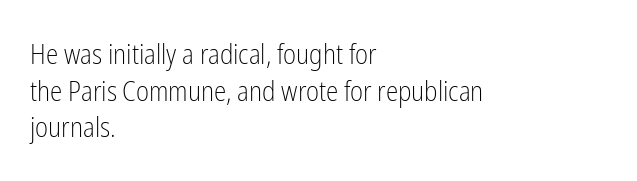
The image shows 28 px light, condensed sans-serif type, upright; set left-aligned, normal line spacing (1.31x), normal letter spacing, not underlined; low stroke contrast and a medium x-height.
